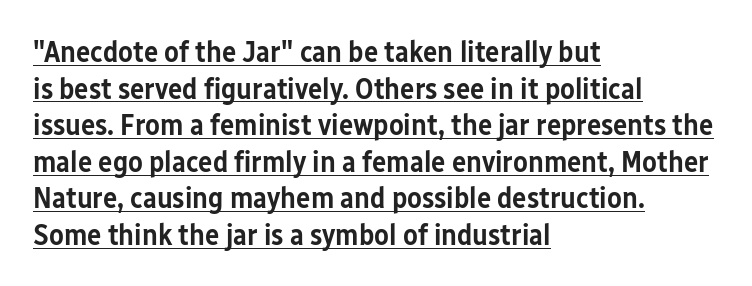
{"serif": "no", "italic": "no", "bold": "semi", "weight": "semibold", "width": "condensed", "stroke_contrast": "low", "x_height": "medium", "monospaced": "no", "underline": "yes", "align": "left", "line_spacing_ratio": 1.22, "letter_spacing": "normal", "letter_spacing_em": 0.0, "glyph_px": 30}
